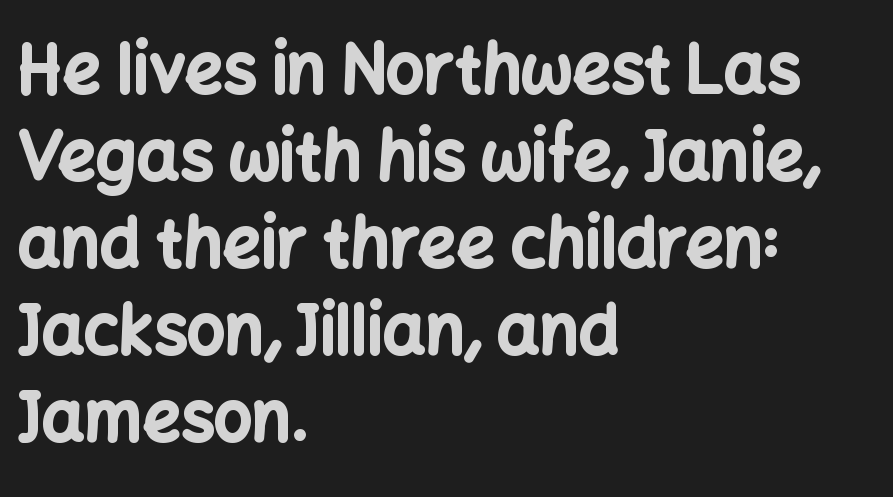
The image shows 67 px bold sans-serif type, upright; set left-aligned, normal line spacing (1.3x), normal letter spacing, not underlined; low stroke contrast and a medium x-height.
